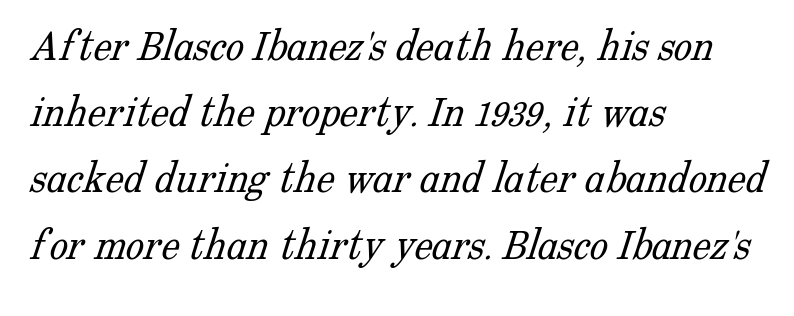
Here the designer chose a conventional face with non-uniform glyph widths. Observe the ordinary spacing: letters are neighbours, not strangers. Regarding serifs, this sample has them. Just letters on the line, the space beneath them empty.
